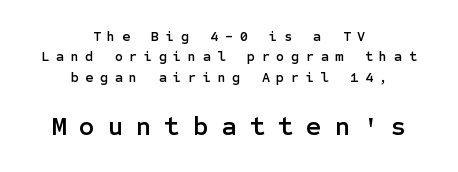
{"italic": "no", "underline": "no", "align": "center", "line_spacing": "normal", "line_spacing_ratio": 1.45, "letter_spacing": "wide", "letter_spacing_em": 0.47, "larger_block": "second", "size_ratio": 1.93, "glyph_px": 27}
